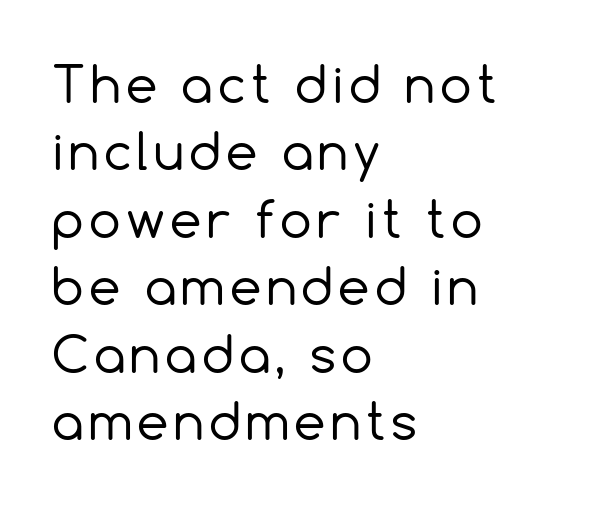
The image shows 50 px regular-weight sans-serif type, upright; set left-aligned, normal line spacing (1.35x), not underlined; a medium x-height.
